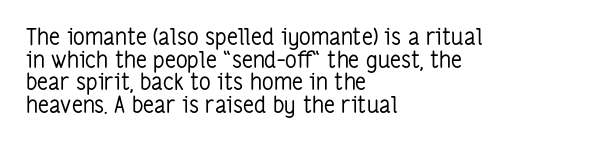
The image shows 23 px text type, upright; set left-aligned, tight line spacing (0.98x), normal letter spacing, not underlined.
